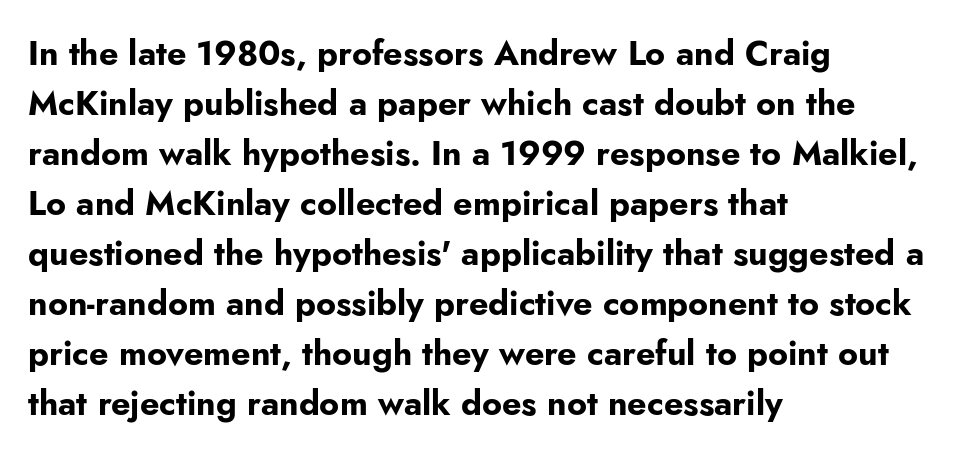
Q: Is the text bold? A: Yes.
Q: Is the text italic (slanted)? A: No, it is upright.
Q: Is the typeface a serif or a sans-serif typeface? A: Sans-serif.
Q: Is the text underlined? A: No.
Q: How is the paragraph aligned? A: Left-aligned.
Q: Is the spacing between letters normal or unusually wide? A: Normal.
Q: Is the spacing between lines tight, normal or loose? A: Normal.
Q: Width (condensed, normal, or wide)? A: Normal.
Q: Stroke contrast? A: Low.
Q: x-height? A: Small.
Q: Monospaced? A: No.
